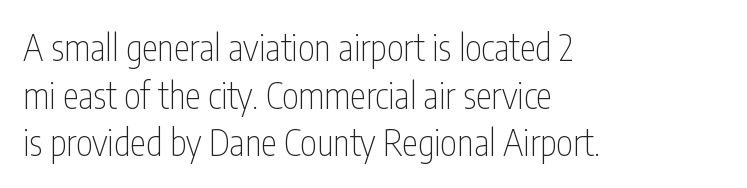
These glyphs show unthickened strokes, regular width or finer. Each line starts at the same left margin while the right side varies. The designer went with a sans here, leaving each stem footless. Observe the ordinary spacing: letters are neighbours, not strangers.
